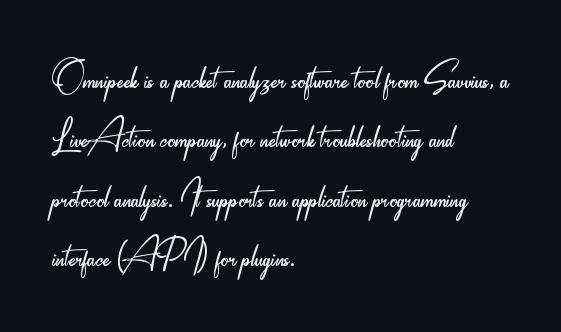
{"serif": "no", "bold": "no", "weight": "light", "width": "condensed", "stroke_contrast": "low", "x_height": "small", "monospaced": "no", "underline": "no", "align": "left", "line_spacing_ratio": 1.21, "letter_spacing": "normal", "letter_spacing_em": 0.0, "glyph_px": 49}
